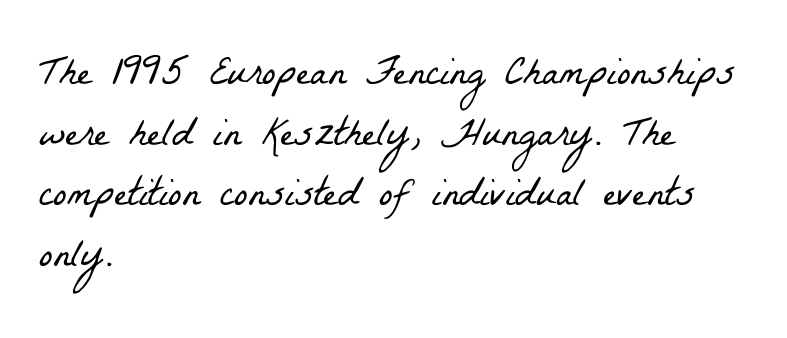
The ragged edge is on the right, which tells us the setting is flush left. The text was rendered using a seriffed face with decorative stroke endings. Normally led — the rows are evenly, conventionally spaced. Check under the words: just untouched page. This reads as an unemphasized weight, regular at the heaviest. Looks like regular typesetting: each glyph gets only the width it needs.
